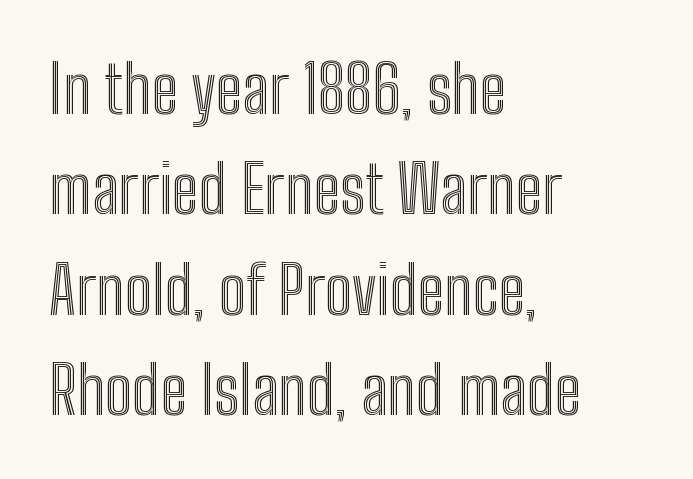
Bare-footed words on every line. Nothing unusual about the tracking: characters are spaced as the font intends. The face used here is proportionally spaced, like ordinary book or web type. Summary of vertical rhythm: regular, with standard interline spacing. It's the straight-up-and-down kind of type. This sample is left-justified, so line endings fall wherever the words run out.
